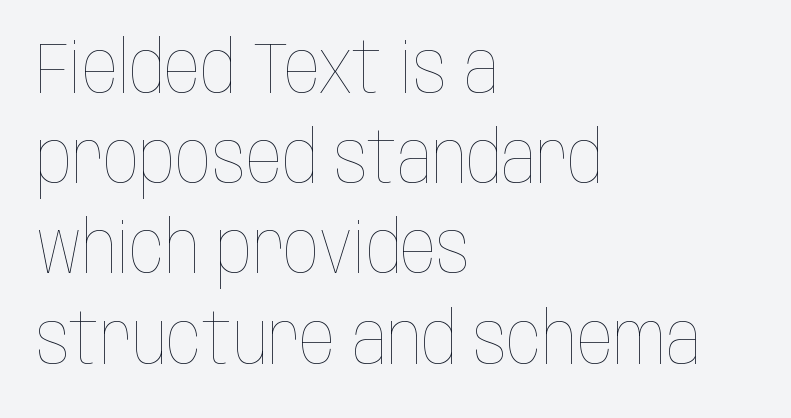
{"italic": "no", "bold": "no", "weight": "thin", "width": "condensed", "stroke_contrast": "low", "x_height": "large", "monospaced": "no", "underline": "no", "align": "left", "line_spacing": "normal", "line_spacing_ratio": 1.27, "letter_spacing": "normal", "letter_spacing_em": 0.0, "glyph_px": 71}
